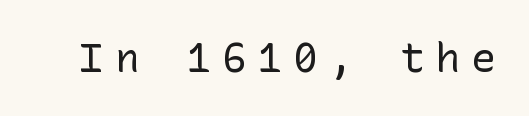
Is the stroke heavy? The answer is a plain regular-or-lighter. The words here are not underlined. A typesetter would call this heavily tracked-out type. The axis of the letterforms is exactly vertical. Unlike a traditional serif, this face leaves its strokes unadorned.
